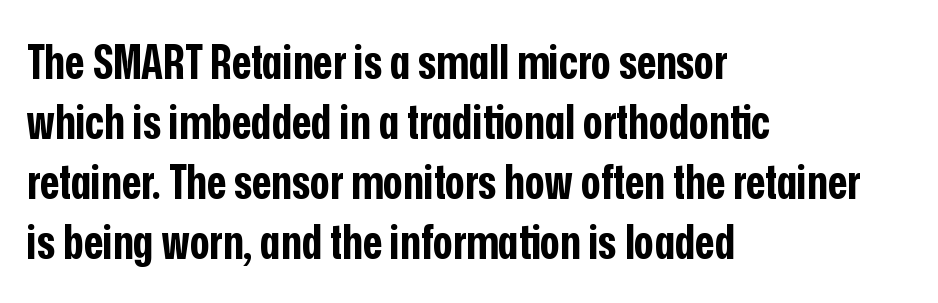
Q: Is the text bold? A: Yes.
Q: Is the text italic (slanted)? A: No, it is upright.
Q: Is the typeface a serif or a sans-serif typeface? A: Sans-serif.
Q: Is the text underlined? A: No.
Q: How is the paragraph aligned? A: Left-aligned.
Q: Is the spacing between letters normal or unusually wide? A: Normal.
Q: Is the spacing between lines tight, normal or loose? A: Normal.
Q: Width (condensed, normal, or wide)? A: Condensed.
Q: Stroke contrast? A: Low.
Q: x-height? A: Medium.
Q: Monospaced? A: No.
